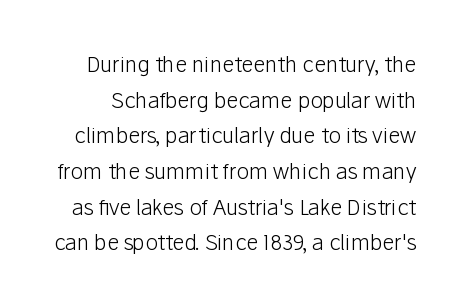
{"italic": "no", "bold": "no", "underline": "no", "line_spacing": "normal", "line_spacing_ratio": 1.7, "letter_spacing": "normal", "letter_spacing_em": 0.0, "glyph_px": 21}
